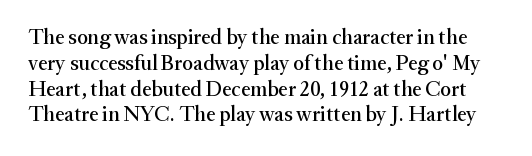
The image shows 21 px text type, upright; set line spacing 1.23x, normal letter spacing, not underlined.
